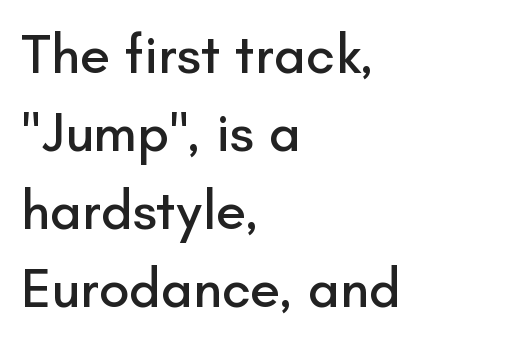
{"serif": "no", "italic": "no", "width": "normal", "stroke_contrast": "low", "x_height": "small", "monospaced": "no", "underline": "no", "align": "left", "line_spacing": "normal", "line_spacing_ratio": 1.42, "letter_spacing": "normal", "letter_spacing_em": 0.0, "glyph_px": 55}
